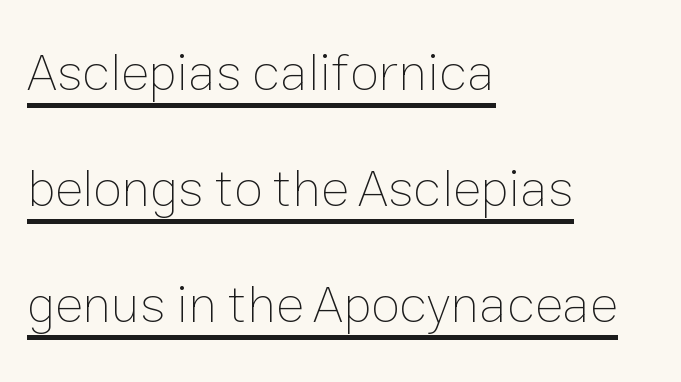
The image shows 53 px thin type, upright; set left-aligned, loose line spacing (2.19x), normal letter spacing, underlined; low stroke contrast and a medium x-height.
